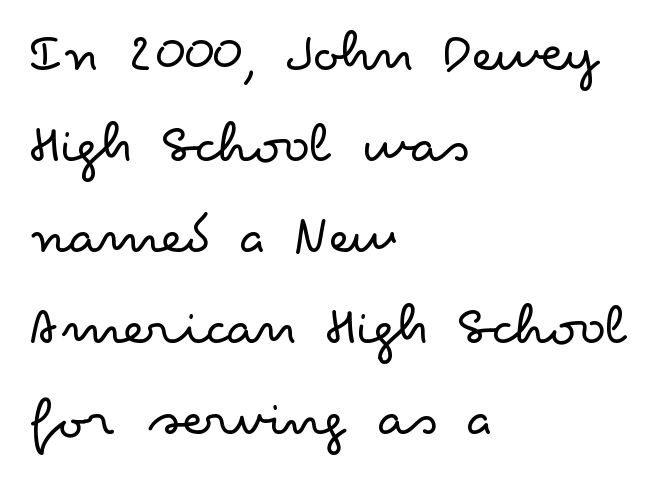
{"serif": "no", "italic": "no", "bold": "no", "weight": "light", "width": "wide", "stroke_contrast": "low", "x_height": "small", "monospaced": "no", "underline": "no", "align": "left", "line_spacing": "normal", "line_spacing_ratio": 1.49, "letter_spacing": "normal", "letter_spacing_em": 0.0, "glyph_px": 61}
